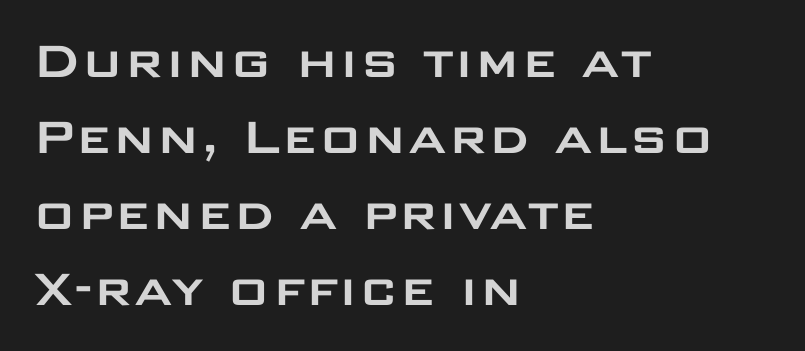
Italic? Not at all — the glyphs are vertical. The space beneath each line is pristine and unruled. Each line starts at the same left margin while the right side varies. Typographically, this falls in the sans-serif category.
